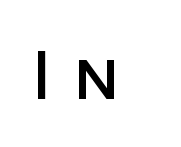
{"serif": "no", "italic": "no", "bold": "semi", "weight": "semibold", "width": "normal", "stroke_contrast": "low", "x_height": "large", "monospaced": "no", "underline": "no", "letter_spacing": "wide", "letter_spacing_em": 0.36, "glyph_px": 64}
